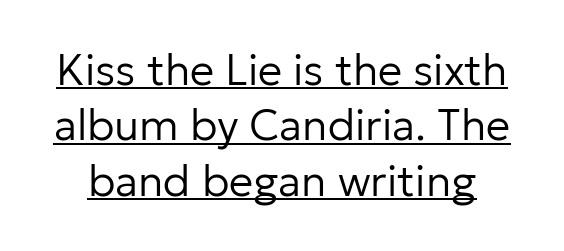
The image shows 43 px regular-weight sans-serif type, upright; set normal line spacing (1.29x), normal letter spacing, underlined; low stroke contrast and a medium x-height.
